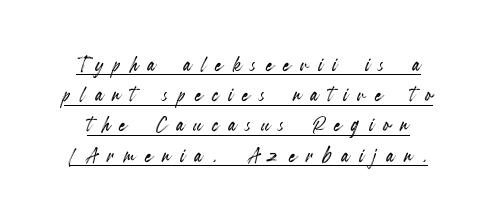
The image shows 27 px text type; set tight line spacing (1.12x), unusually wide letter spacing (+0.37 em), underlined.
